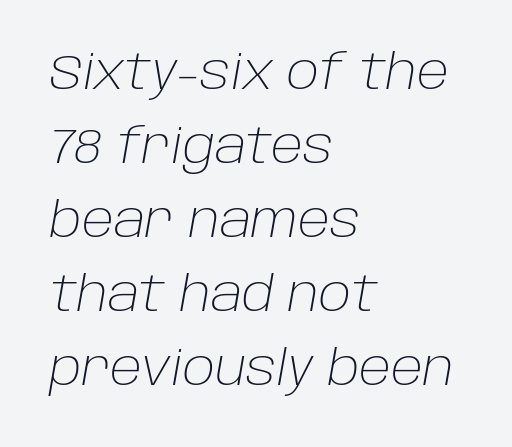
The image shows 48 px light type, italic (leaning right); set left-aligned, normal line spacing (1.54x), normal letter spacing, not underlined; low stroke contrast and a large x-height.
